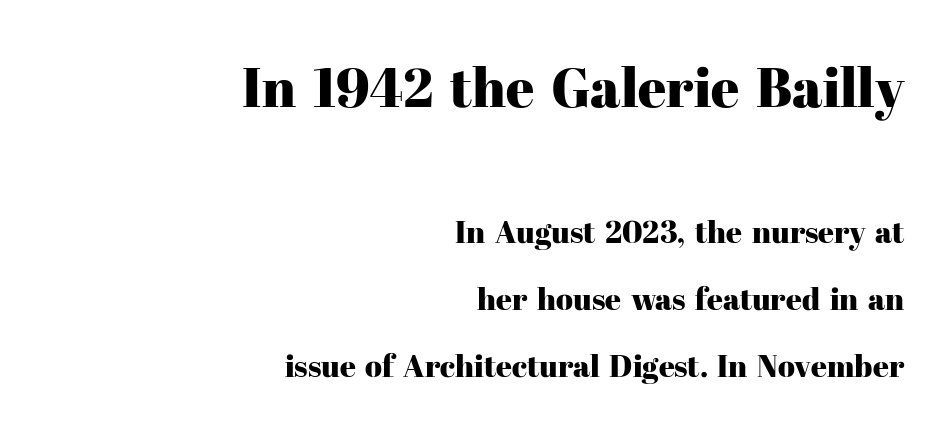
The image shows 55 px serif type, upright; set right-aligned, loose line spacing (2.16x), normal letter spacing, not underlined; the first (top) block is 1.77x larger; high stroke contrast and a medium x-height.
